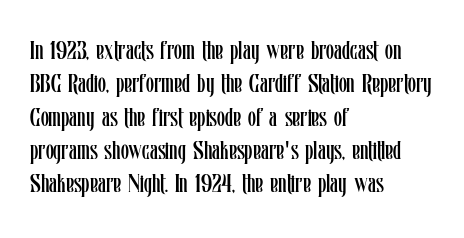
The image shows 26 px text type, upright; set left-aligned, normal line spacing (1.28x), normal letter spacing, not underlined.
